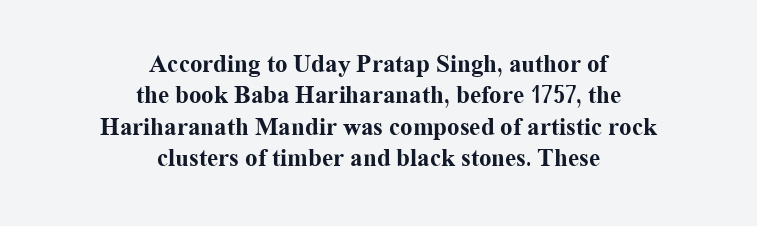
{"italic": "no", "bold": "yes", "underline": "no", "align": "center", "line_spacing": "normal", "line_spacing_ratio": 1.26, "letter_spacing": "normal", "letter_spacing_em": 0.0, "glyph_px": 25}
